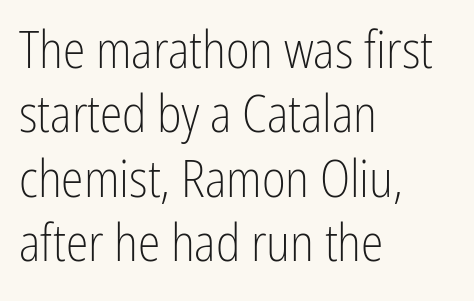
The image shows 51 px light, condensed sans-serif type, upright; set left-aligned, normal line spacing (1.26x), normal letter spacing, not underlined; low stroke contrast and a medium x-height.
